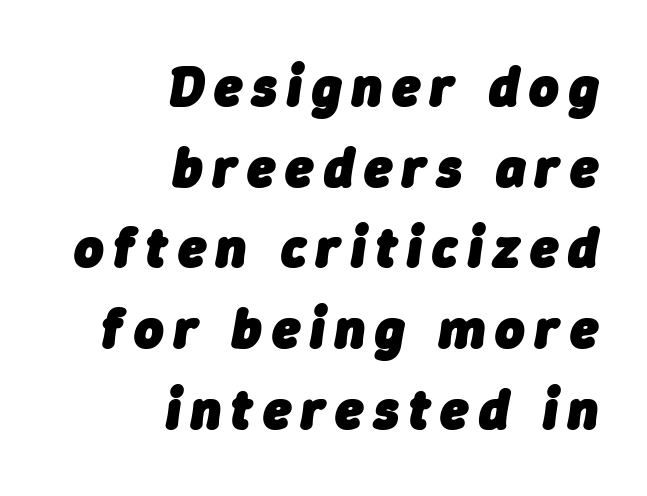
The image shows 56 px heavy type, italic (leaning right); set right-aligned, normal line spacing (1.44x), not underlined; low stroke contrast and a medium x-height.
